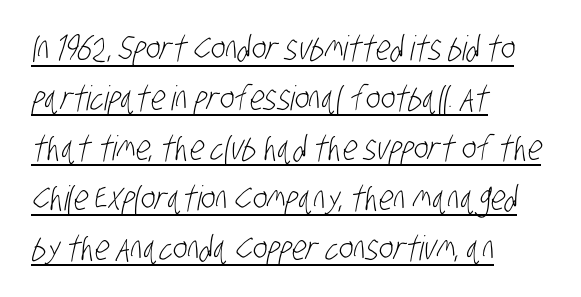
The image shows 34 px light, condensed sans-serif type; set left-aligned, normal line spacing (1.47x), normal letter spacing, underlined; low stroke contrast and a large x-height.
